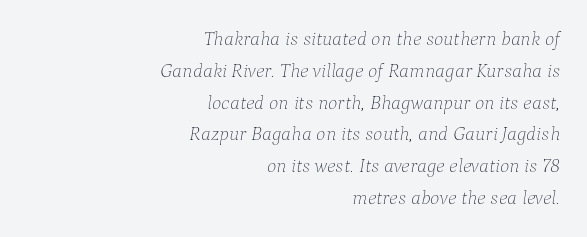
{"italic": "yes", "lean": "right", "slant_degrees": 9, "bold": "no", "underline": "no", "align": "right", "line_spacing": "normal", "line_spacing_ratio": 1.59, "letter_spacing": "normal", "letter_spacing_em": 0.0, "glyph_px": 20}
